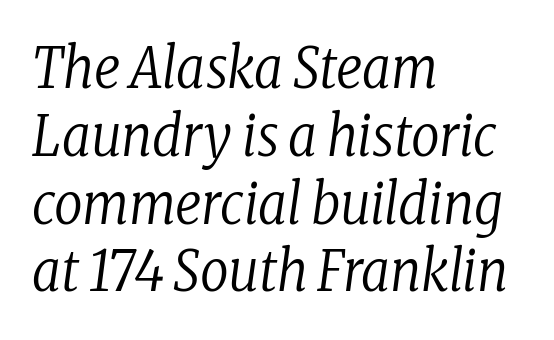
The passage shown is typeset with a serif family. Counters stay open thanks to moderate or lighter strokes. These lines are rendered in a variable-pitch font. These lines are set flush left with a ragged right edge. Look at the tracking — it's just the regular setting, nothing added. A typesetter would mark this as italic.
